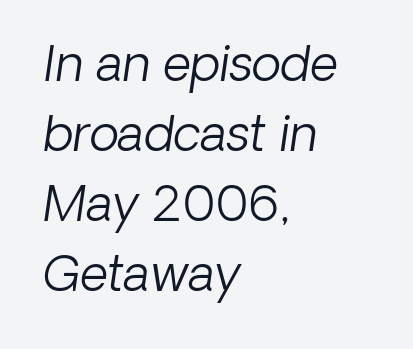
Q: Is the text bold? A: No.
Q: Is the typeface a serif or a sans-serif typeface? A: Sans-serif.
Q: Is the text underlined? A: No.
Q: How is the paragraph aligned? A: Left-aligned.
Q: Is the spacing between letters normal or unusually wide? A: Normal.
Q: Is the spacing between lines tight, normal or loose? A: Normal.
Q: Width (condensed, normal, or wide)? A: Normal.
Q: Stroke contrast? A: Low.
Q: x-height? A: Medium.
Q: Monospaced? A: No.
